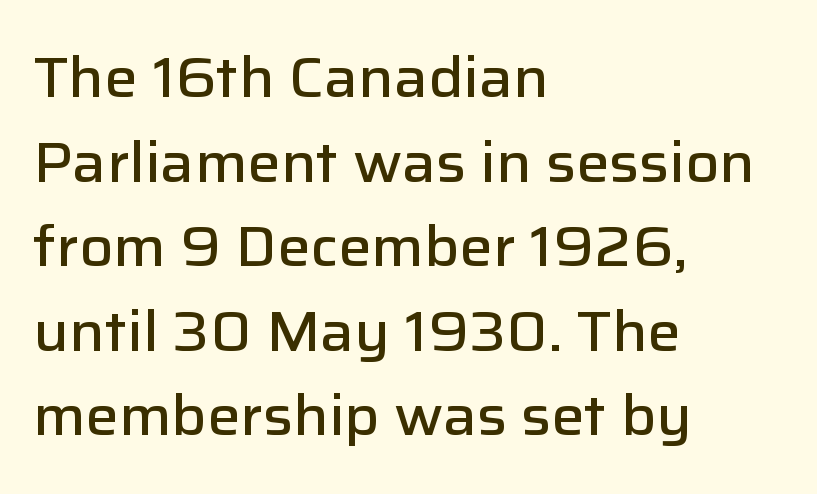
{"serif": "no", "italic": "no", "bold": "semi", "weight": "semibold", "width": "normal", "stroke_contrast": "low", "x_height": "medium", "monospaced": "no", "underline": "no", "align": "left", "line_spacing": "normal", "line_spacing_ratio": 1.51, "letter_spacing": "normal", "letter_spacing_em": 0.0, "glyph_px": 56}
